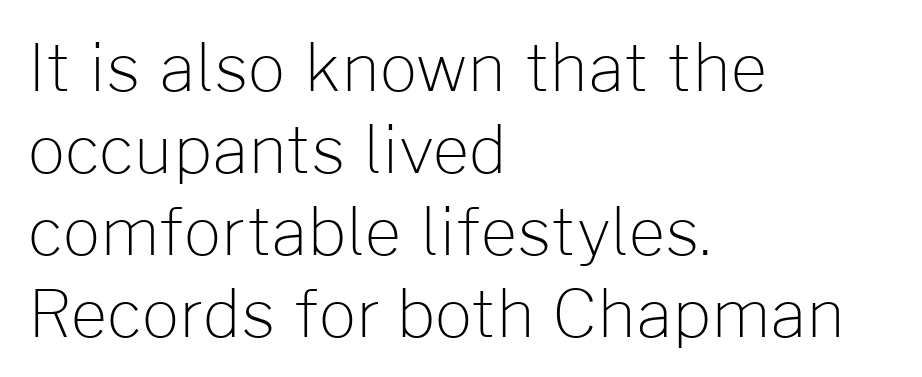
{"serif": "no", "italic": "no", "bold": "no", "weight": "light", "width": "normal", "stroke_contrast": "low", "x_height": "medium", "monospaced": "no", "underline": "no", "align": "left", "line_spacing": "normal", "line_spacing_ratio": 1.26, "letter_spacing": "normal", "letter_spacing_em": 0.0, "glyph_px": 65}
